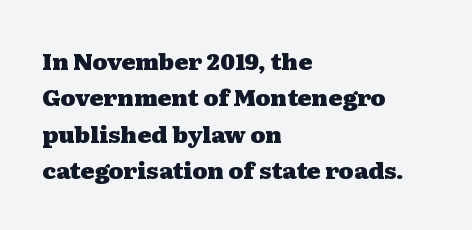
The text block is weighted toward the left margin, trailing off unevenly rightward. These lines carry a lot of weight — the face is fully bold. The letters stand upright; this is a roman face. Each row of text sits above clean, open space. This rendering leaves character spacing at its baseline value.
